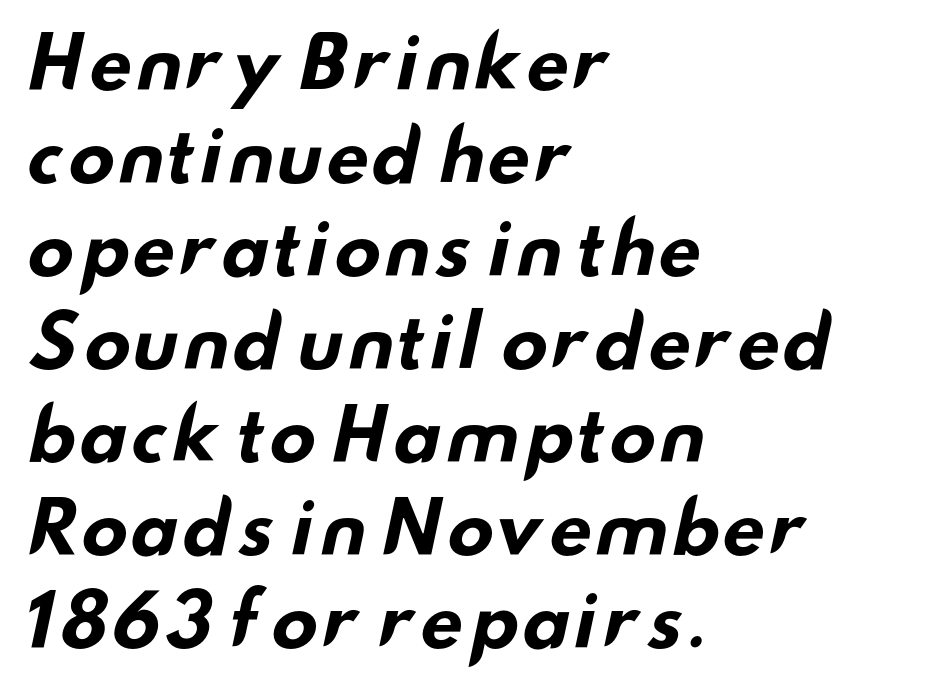
The paragraph has a hard left edge and a soft right edge. Classification — sans serif. Varying glyph widths throughout — classic text-font behaviour. The glyphs have the mass of a bold cut.
